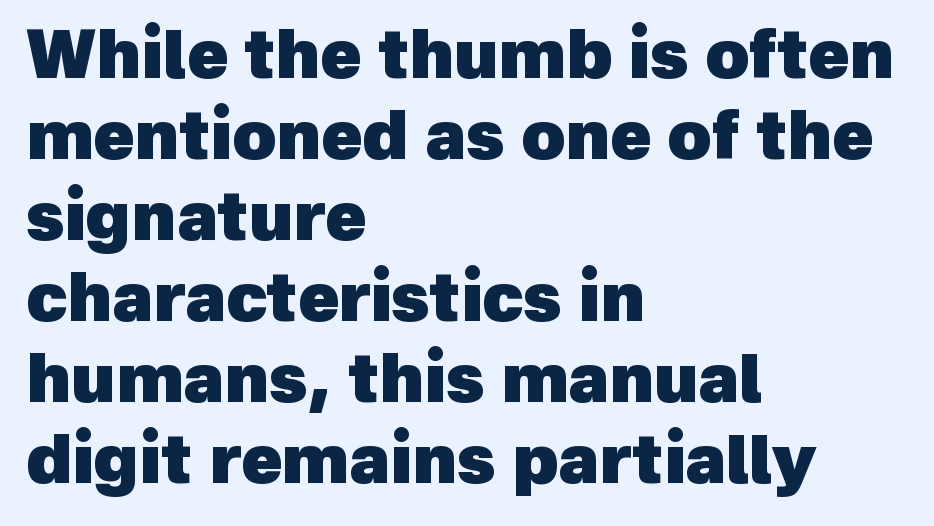
The image shows 67 px heavy sans-serif type; set left-aligned, line spacing 1.21x, normal letter spacing, not underlined; a medium x-height.
